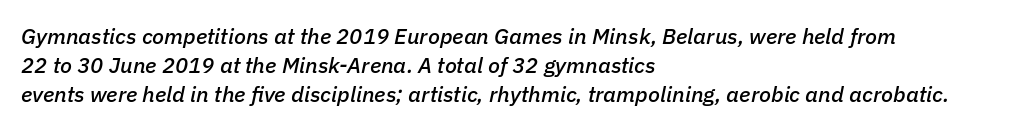
The type is set solid horizontally, with unmodified tracking. Each new line begins a customary step beneath the previous one. The lines in this sample share a left origin and differ only in where they stop. Rule under the text: the space is simply empty.
